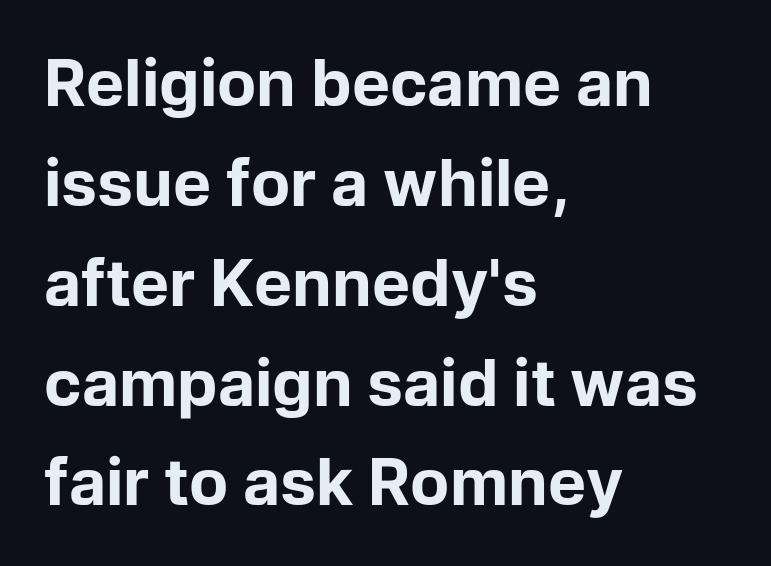
Q: Is the text bold? A: Yes.
Q: Is the text italic (slanted)? A: No, it is upright.
Q: Is the typeface a serif or a sans-serif typeface? A: Sans-serif.
Q: Is the text underlined? A: No.
Q: How is the paragraph aligned? A: Left-aligned.
Q: Is the spacing between letters normal or unusually wide? A: Normal.
Q: Is the spacing between lines tight, normal or loose? A: Normal.
Q: Width (condensed, normal, or wide)? A: Normal.
Q: Stroke contrast? A: Low.
Q: x-height? A: Medium.
Q: Monospaced? A: No.
